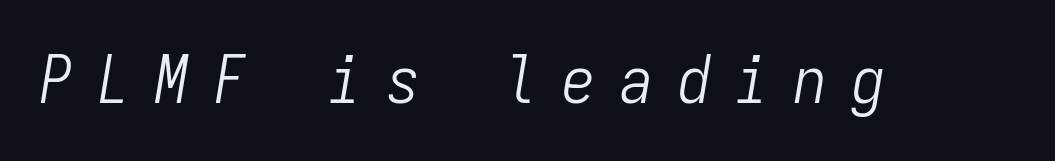
What stands out about the letter spacing? Its width — letters are far apart. Designer's note — italics engaged. The words here are not underlined. A quiet, ordinary-to-light weight characterises the typeface.
